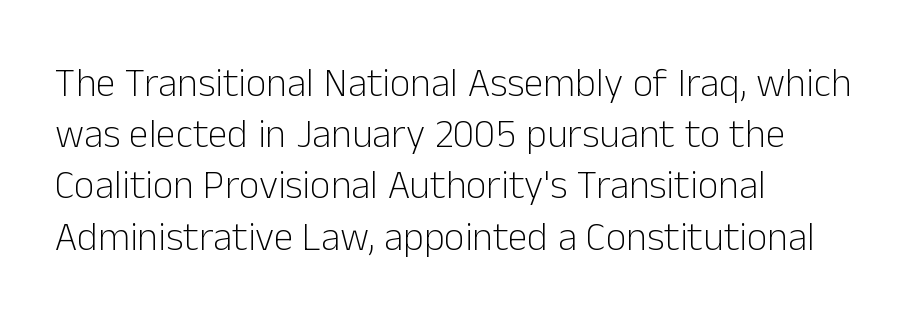
No word sits above an underline. This sample has the flowing, uneven cadence of proportional lettering. The ragged edge is on the right, which tells us the setting is flush left. The axis of the letterforms is exactly vertical. Default kerning and tracking; the words read as compact shapes. Weight: not bold — regular or lighter.
